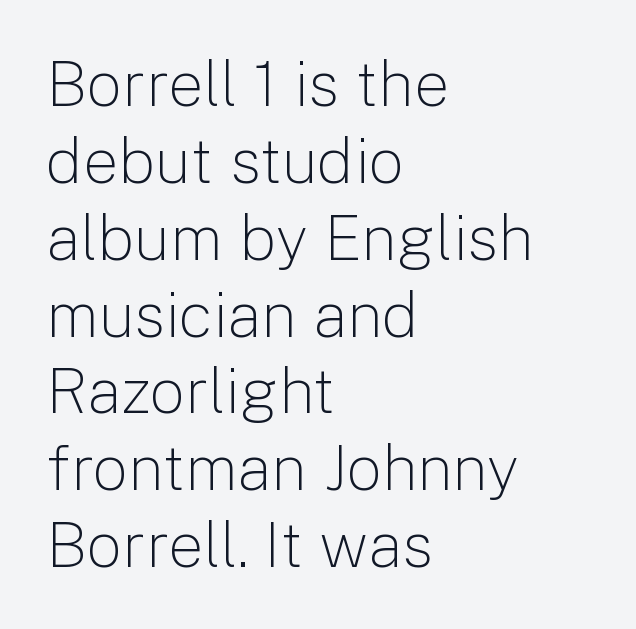
Q: Is the text bold? A: No.
Q: Is the text italic (slanted)? A: No, it is upright.
Q: Is the typeface a serif or a sans-serif typeface? A: Sans-serif.
Q: Is the text underlined? A: No.
Q: How is the paragraph aligned? A: Left-aligned.
Q: Is the spacing between letters normal or unusually wide? A: Normal.
Q: Width (condensed, normal, or wide)? A: Normal.
Q: Stroke contrast? A: Low.
Q: x-height? A: Medium.
Q: Monospaced? A: No.
